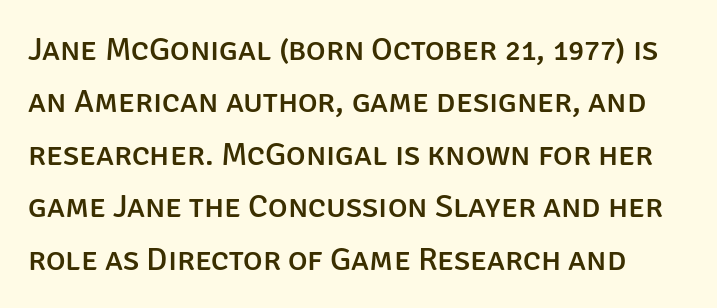
You could not count columns in this text — the font is proportionally spaced. The type family on display is of the sans-serif kind. Tracking value appears to be zero — textbook default spacing. The lettering stays uniformly vertical, giving the passage a roman look.
